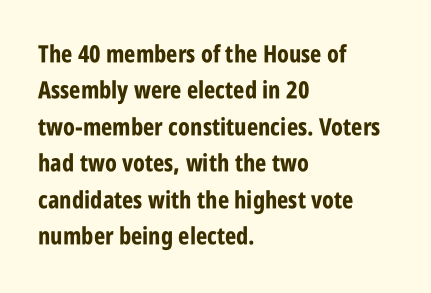
The designer left line spacing at the default. The horizontal fit of the characters is conventional and even. The specimen reads as upright at a glance. The passage shown is not underscored anywhere. The letters are bold, with thick, heavy strokes.
